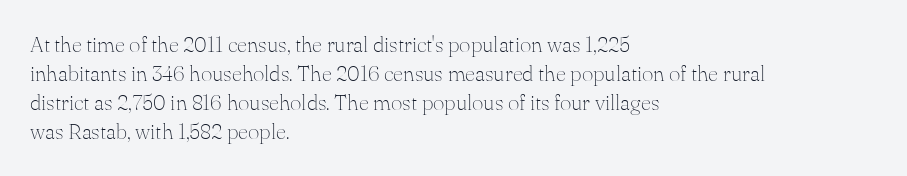
Tall strokes in this sample are plumb rather than angled. The passage shown has conventional tracking throughout. Every row of glyphs begins at an identical x-position on the left. A normal amount of white space separates one row of letters from the next. Type without underlining.
